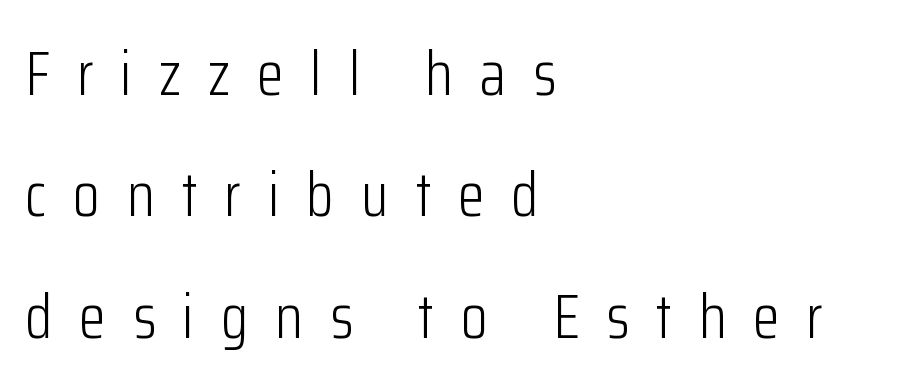
Q: Is the text bold? A: No.
Q: Is the text italic (slanted)? A: No, it is upright.
Q: Is the typeface a serif or a sans-serif typeface? A: Sans-serif.
Q: Is the text underlined? A: No.
Q: How is the paragraph aligned? A: Left-aligned.
Q: Is the spacing between letters normal or unusually wide? A: Unusually wide.
Q: Is the spacing between lines tight, normal or loose? A: Loose.
Q: Width (condensed, normal, or wide)? A: Condensed.
Q: Stroke contrast? A: Low.
Q: x-height? A: Medium.
Q: Monospaced? A: No.
